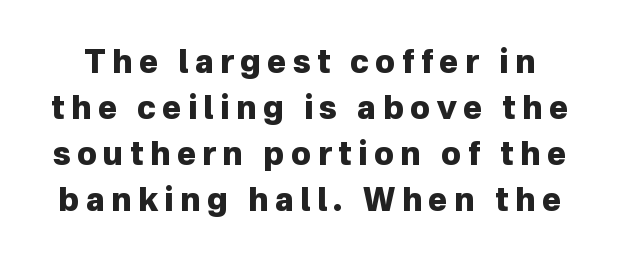
The image shows 32 px heavy sans-serif type, upright; set normal line spacing (1.44x), unusually wide letter spacing (+0.2 em), not underlined; low stroke contrast and a medium x-height.
